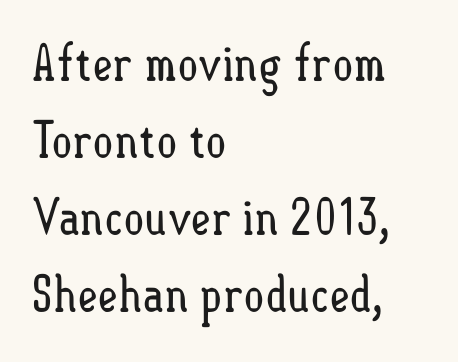
The image shows 50 px regular-weight, condensed type, upright; set left-aligned, normal line spacing (1.54x), normal letter spacing, not underlined; low stroke contrast and a small x-height.
